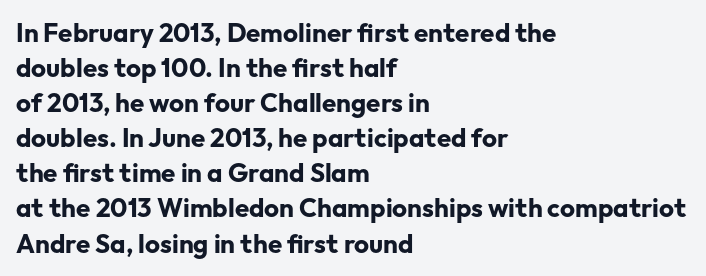
Spacing between characters is what you'd get straight out of the box. If you drew a line through each stem, it would be perfectly vertical. Which margin do the lines hug? The left one — the right edge is uneven. Leading: standard. Is the type bold? Yes — the strokes are clearly thick and heavy.
